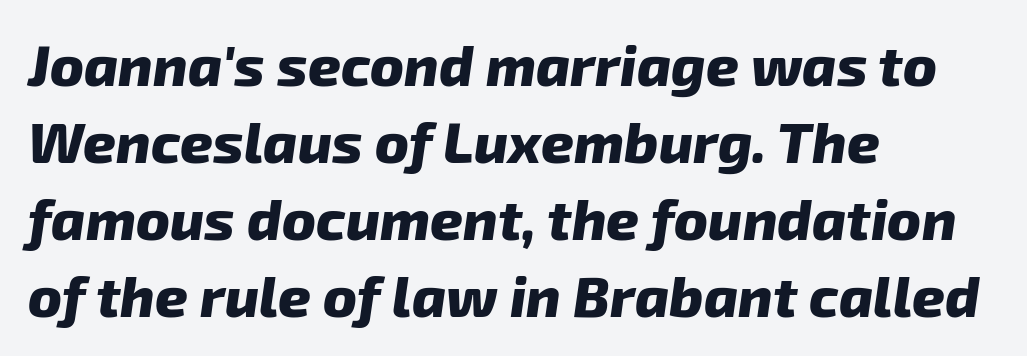
{"serif": "no", "bold": "yes", "weight": "heavy", "width": "normal", "stroke_contrast": "low", "x_height": "medium", "monospaced": "no", "underline": "no", "align": "left", "line_spacing": "normal", "line_spacing_ratio": 1.35, "letter_spacing": "normal", "letter_spacing_em": 0.0, "glyph_px": 57}
